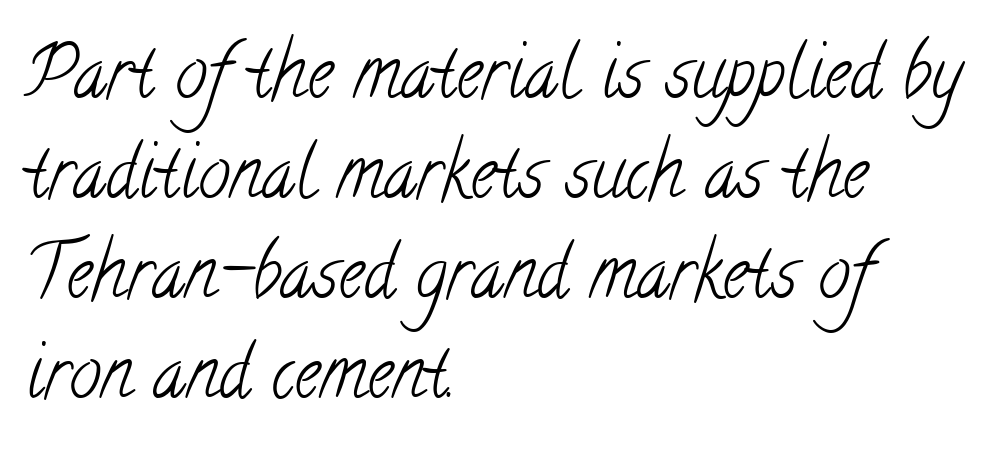
Q: Is the text bold? A: No.
Q: Is the text underlined? A: No.
Q: How is the paragraph aligned? A: Left-aligned.
Q: Is the spacing between letters normal or unusually wide? A: Normal.
Q: Is the spacing between lines tight, normal or loose? A: Normal.
Q: Width (condensed, normal, or wide)? A: Condensed.
Q: Stroke contrast? A: Low.
Q: x-height? A: Small.
Q: Monospaced? A: No.
